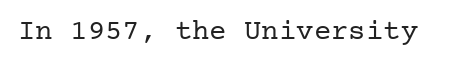
The image shows 29 px regular-weight serif type, upright; set normal letter spacing, not underlined; low stroke contrast and a medium x-height.
